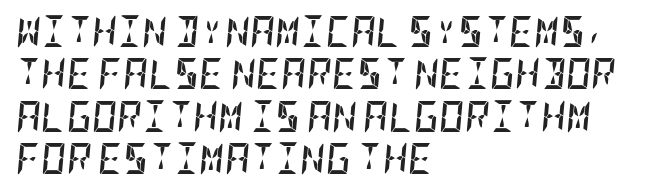
Has an underline been added? It has not. The line texture is even and compact thanks to regular tracking. Weight check: bold — yes, fully. The rows are spaced the way most documents space them. In CSS terms this would be text-align: left.
